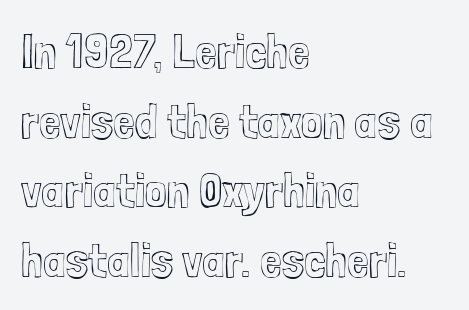
How are the letters spaced? Ordinarily, with no added tracking. The lines are quadded left. This is the regular roman posture of the typeface. Students, observe: this is what conventionally led text looks like. Check under the words: just untouched page.
